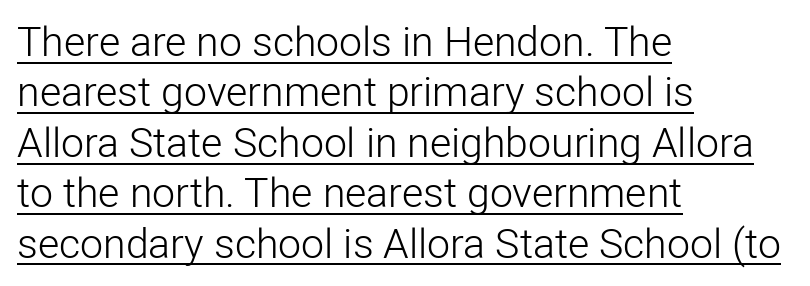
The image shows 41 px light sans-serif type, upright; set left-aligned, line spacing 1.23x, normal letter spacing, underlined; low stroke contrast and a medium x-height.
